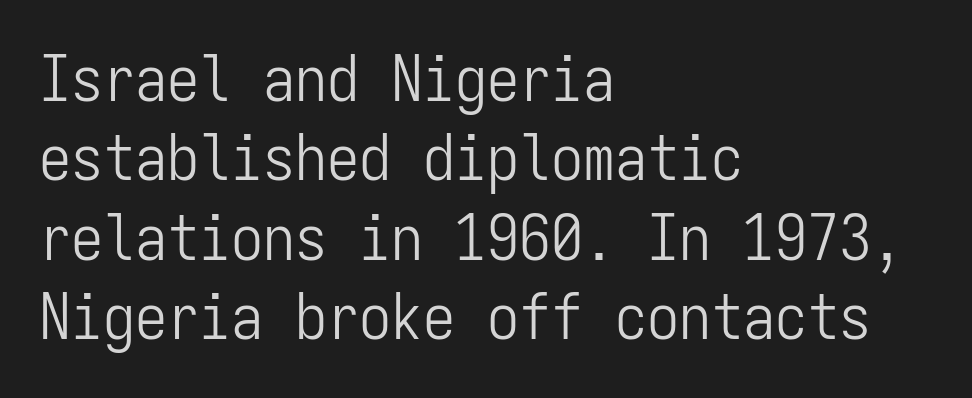
The image shows 64 px light, condensed sans-serif type, upright, monospaced; set left-aligned, line spacing 1.24x, normal letter spacing, not underlined; low stroke contrast and a medium x-height.
